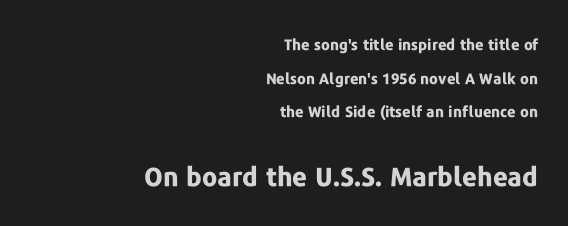
{"italic": "no", "bold": "yes", "underline": "no", "align": "right", "line_spacing": "loose", "line_spacing_ratio": 2.24, "letter_spacing": "normal", "letter_spacing_em": 0.0, "larger_block": "second", "size_ratio": 1.73, "glyph_px": 26}
